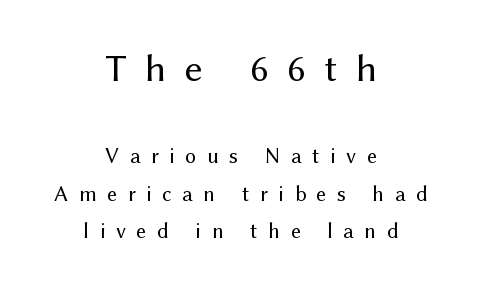
The image shows 39 px regular-weight sans-serif type, upright; set centered, normal line spacing (1.7x), unusually wide letter spacing (+0.48 em), not underlined; the first (top) block is 1.77x larger; medium stroke contrast and a medium x-height.
